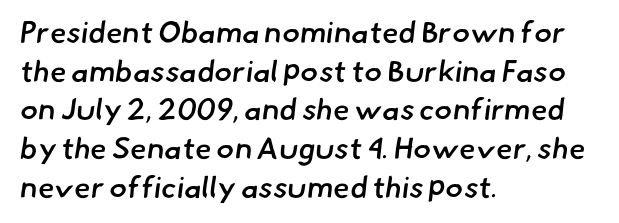
The image shows 30 px semibold sans-serif type; set left-aligned, normal line spacing (1.29x), normal letter spacing, not underlined; low stroke contrast and a small x-height.
